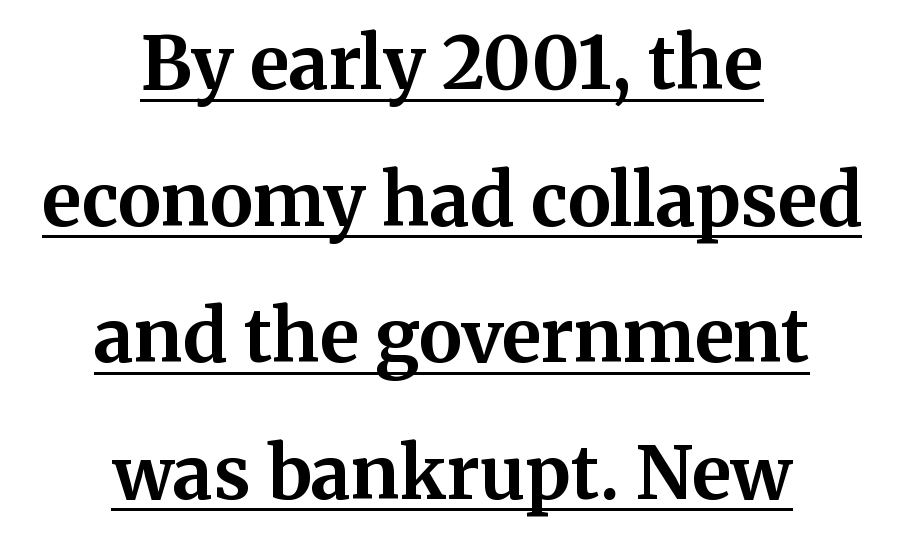
The image shows 73 px bold serif type, upright; set centered, line spacing 1.87x, normal letter spacing, underlined; medium stroke contrast and a medium x-height.
